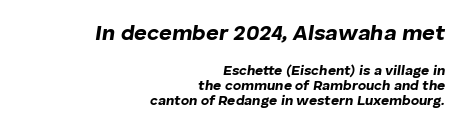
Q: Is the text bold? A: Yes.
Q: Is the text italic (slanted)? A: Yes, it leans right by about 8 degrees.
Q: Is the text underlined? A: No.
Q: How is the paragraph aligned? A: Right-aligned.
Q: Is the spacing between letters normal or unusually wide? A: Normal.
Q: Is the spacing between lines tight, normal or loose? A: Tight.
Q: Which block of text is set in a larger size, the first (top) or the second (bottom)? A: The first (top) one.
